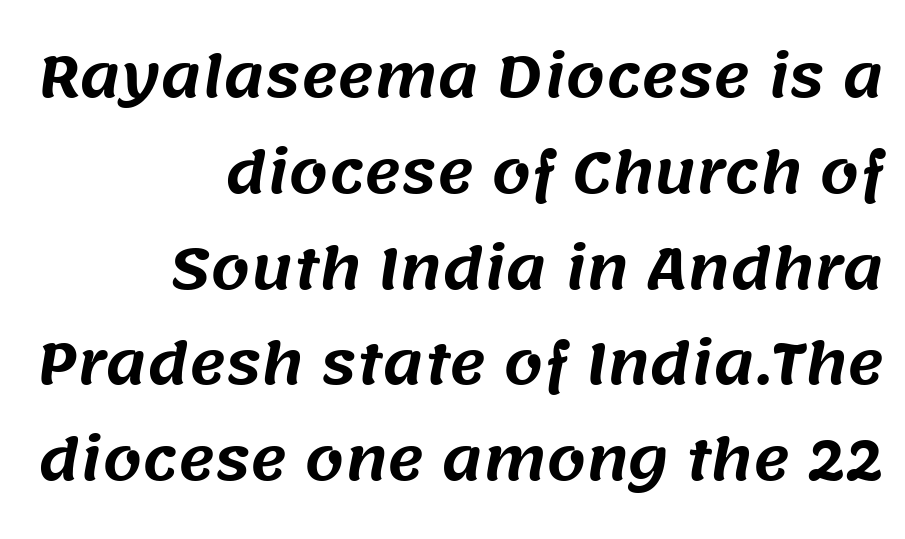
The characters display no serif detailing; their extremities are plain. The letters advance in unequal steps, a hallmark of proportional type. The zone under the glyphs is completely vacant. Here the glyphs are tracked normally, forming tight word shapes. Each line ends at the same right margin while the left side varies.
